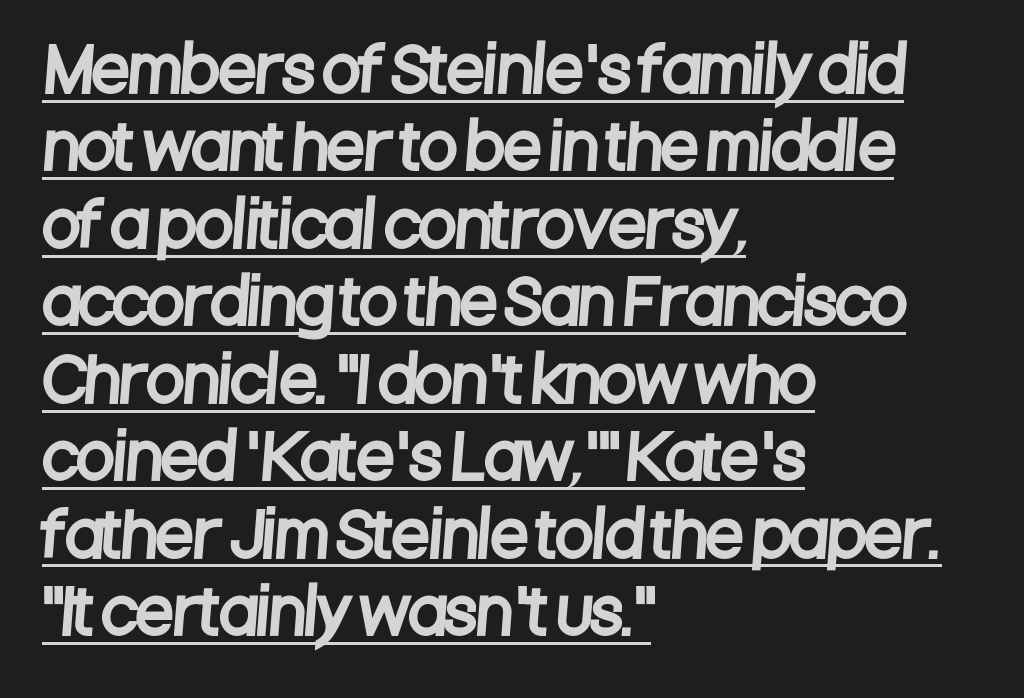
Q: Is the typeface a serif or a sans-serif typeface? A: Sans-serif.
Q: Is the text underlined? A: Yes.
Q: How is the paragraph aligned? A: Left-aligned.
Q: Is the spacing between letters normal or unusually wide? A: Normal.
Q: Is the spacing between lines tight, normal or loose? A: Normal.
Q: Width (condensed, normal, or wide)? A: Condensed.
Q: Stroke contrast? A: Low.
Q: x-height? A: Large.
Q: Monospaced? A: No.
